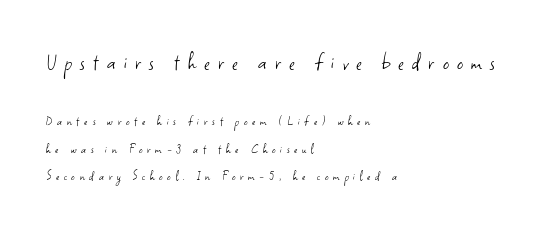
{"bold": "no", "underline": "no", "align": "left", "line_spacing": "loose", "line_spacing_ratio": 1.96, "letter_spacing": "wide", "letter_spacing_em": 0.34, "larger_block": "first", "size_ratio": 1.71, "glyph_px": 24}
